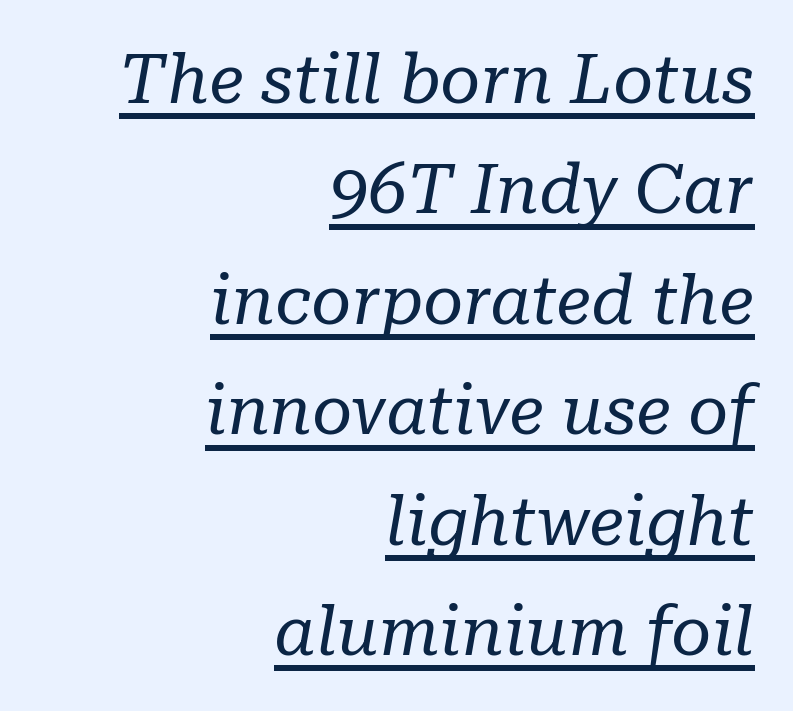
The image shows 69 px regular-weight serif type, italic (leaning right); set right-aligned, normal line spacing (1.6x), normal letter spacing, underlined; low stroke contrast and a medium x-height.
